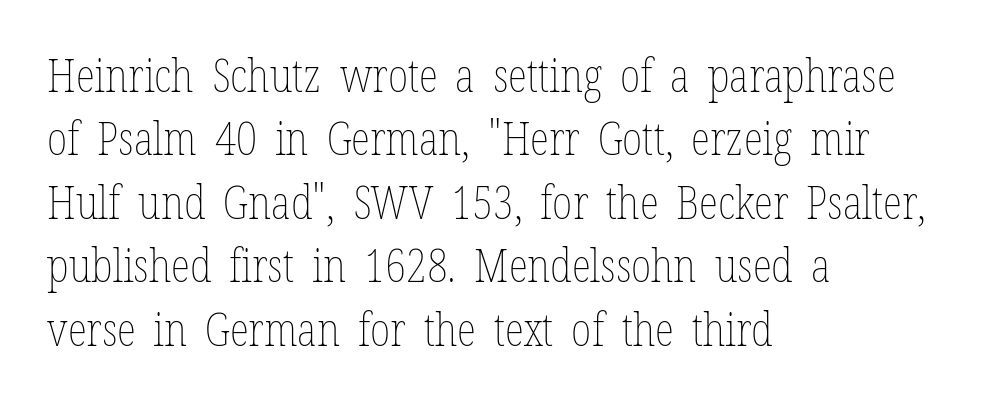
Q: Is the text bold? A: No.
Q: Is the text italic (slanted)? A: No, it is upright.
Q: Is the text underlined? A: No.
Q: How is the paragraph aligned? A: Left-aligned.
Q: Is the spacing between letters normal or unusually wide? A: Normal.
Q: Is the spacing between lines tight, normal or loose? A: Normal.
Q: Width (condensed, normal, or wide)? A: Condensed.
Q: Stroke contrast? A: Low.
Q: x-height? A: Medium.
Q: Monospaced? A: No.
